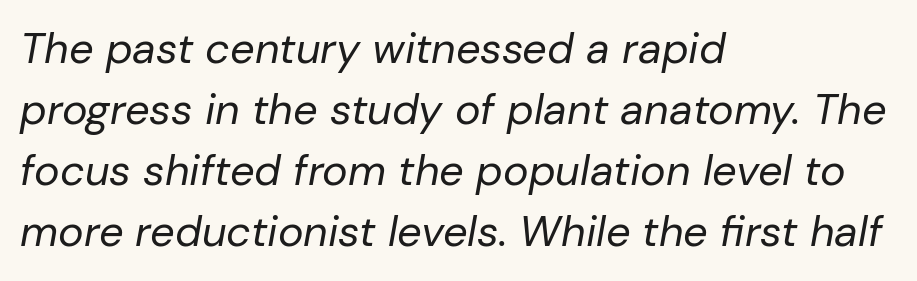
The image shows 43 px regular-weight type, italic (leaning right); set left-aligned, normal line spacing (1.42x), normal letter spacing, not underlined; low stroke contrast and a medium x-height.
